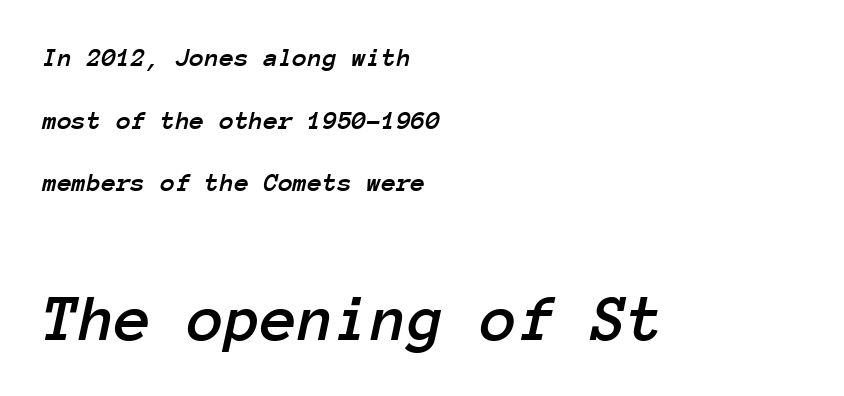
Beneath every word, the page is bare. Typesetter's note — lower block bumped up in size, upper block left smaller. Does the leading feel generous? Absolutely, it's lavish. The face used here is rendered with its standard letterfit. Quick note: italic.
